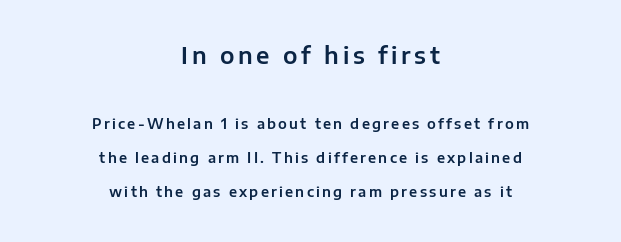
The image shows 23 px text type, upright; set centered, loose line spacing (2.43x), not underlined; the first (top) block is 1.64x larger.
